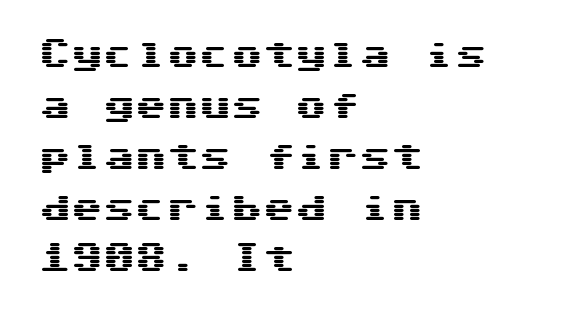
Q: Is the text italic (slanted)? A: No, it is upright.
Q: Is the typeface a serif or a sans-serif typeface? A: Sans-serif.
Q: Is the text underlined? A: No.
Q: How is the paragraph aligned? A: Left-aligned.
Q: Is the spacing between letters normal or unusually wide? A: Normal.
Q: Is the spacing between lines tight, normal or loose? A: Normal.
Q: Width (condensed, normal, or wide)? A: Wide.
Q: Stroke contrast? A: Medium.
Q: x-height? A: Medium.
